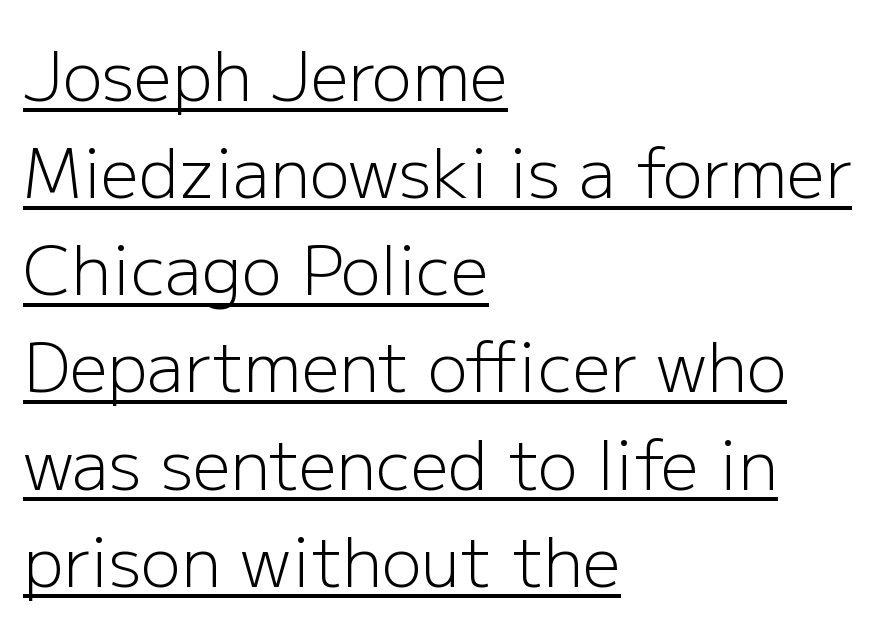
Characters remain perfectly vertical along every line. Students, observe: this is what conventionally led text looks like. The face used here is proportionally spaced, like ordinary book or web type. Line starts are locked; line ends wander. A continuous stroke trails under the words, as in a hyperlink. No extra ink here — the face is not bold.
